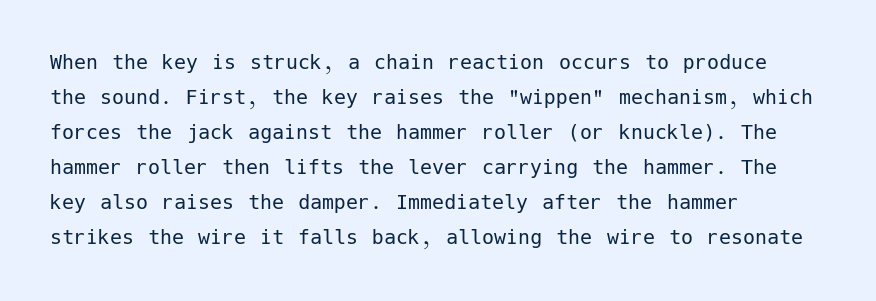
No word sits above an underline. This is the regular roman posture of the typeface. The lines in this sample share a left origin and differ only in where they stop. Successive baselines arrive at the customary interval.
